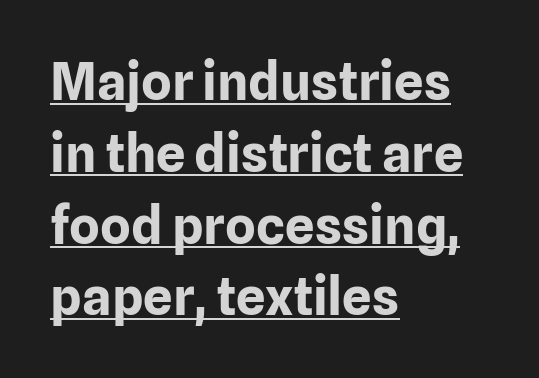
Q: Is the text bold? A: Yes.
Q: Is the text italic (slanted)? A: No, it is upright.
Q: Is the typeface a serif or a sans-serif typeface? A: Sans-serif.
Q: Is the text underlined? A: Yes.
Q: How is the paragraph aligned? A: Left-aligned.
Q: Is the spacing between letters normal or unusually wide? A: Normal.
Q: Is the spacing between lines tight, normal or loose? A: Normal.
Q: Width (condensed, normal, or wide)? A: Normal.
Q: Stroke contrast? A: Low.
Q: x-height? A: Medium.
Q: Monospaced? A: No.
